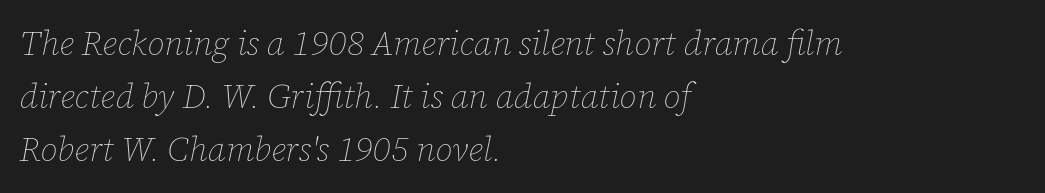
The image shows 34 px thin type, italic (leaning right); set left-aligned, normal line spacing (1.56x), normal letter spacing, not underlined; low stroke contrast and a medium x-height.
